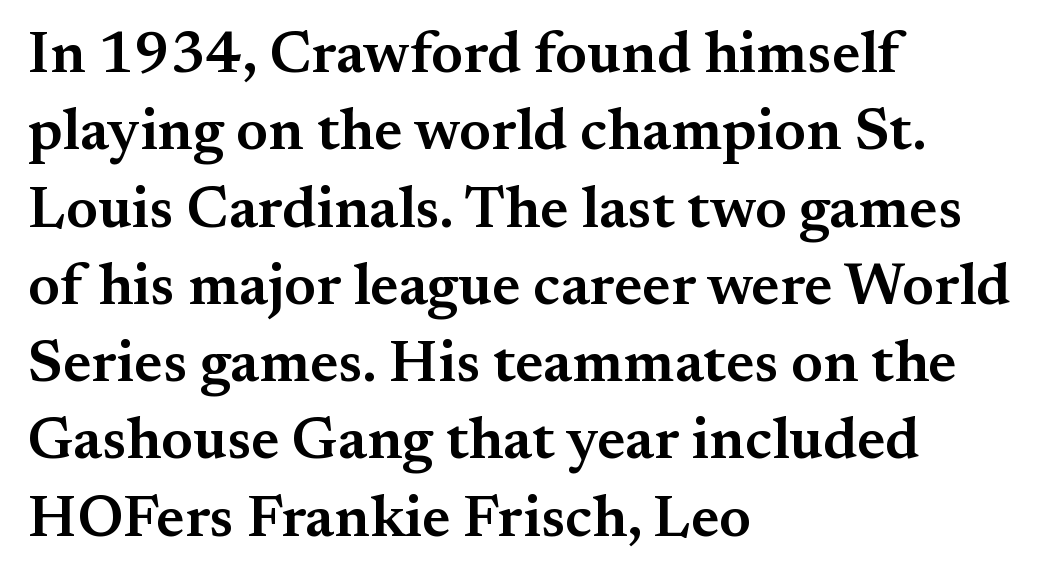
In terms of letterspacing, this is plain default setting. A typesetter would mark this as roman, not italic. The type family on display is of the serif kind. Whoever set this chose a conventional vertical rhythm. The passage shown is typed in a proportional face where columns would drift.
